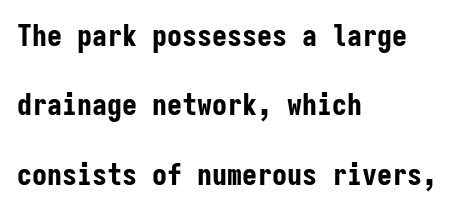
Q: Is the text bold? A: Yes.
Q: Is the text italic (slanted)? A: No, it is upright.
Q: Is the typeface a serif or a sans-serif typeface? A: Sans-serif.
Q: Is the text underlined? A: No.
Q: How is the paragraph aligned? A: Left-aligned.
Q: Is the spacing between letters normal or unusually wide? A: Normal.
Q: Is the spacing between lines tight, normal or loose? A: Loose.
Q: Width (condensed, normal, or wide)? A: Condensed.
Q: Stroke contrast? A: Low.
Q: x-height? A: Medium.
Q: Monospaced? A: Yes.
